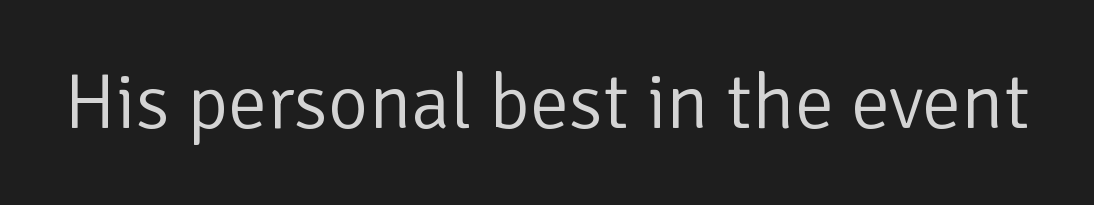
Q: Is the text bold? A: No.
Q: Is the text italic (slanted)? A: No, it is upright.
Q: Is the typeface a serif or a sans-serif typeface? A: Sans-serif.
Q: Is the text underlined? A: No.
Q: Is the spacing between letters normal or unusually wide? A: Normal.
Q: Width (condensed, normal, or wide)? A: Normal.
Q: Stroke contrast? A: Low.
Q: x-height? A: Medium.
Q: Monospaced? A: No.
